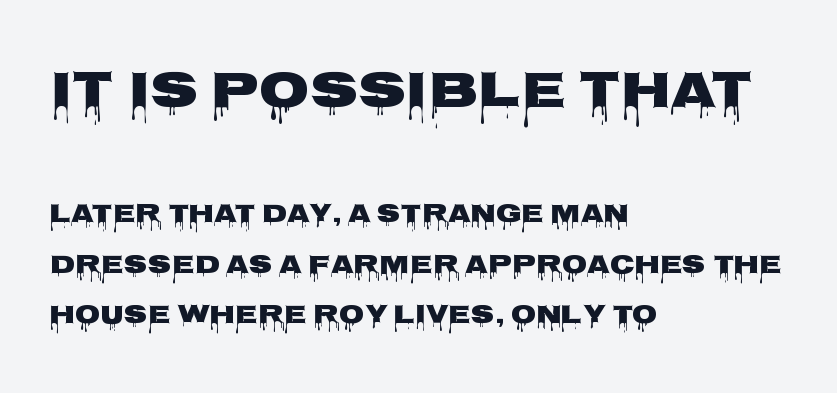
Look at the tracking — it's just the regular setting, nothing added. Honestly, the rows look like they've been pulled way apart. Compare the two chunks: the upper has the greater cap height. The paragraph has a hard left edge and a soft right edge.
